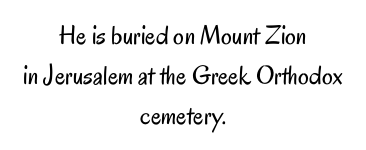
Q: Is the text bold? A: No.
Q: Is the text italic (slanted)? A: No, it is upright.
Q: Is the text underlined? A: No.
Q: How is the paragraph aligned? A: Centered.
Q: Is the spacing between letters normal or unusually wide? A: Normal.
Q: Is the spacing between lines tight, normal or loose? A: Normal.
